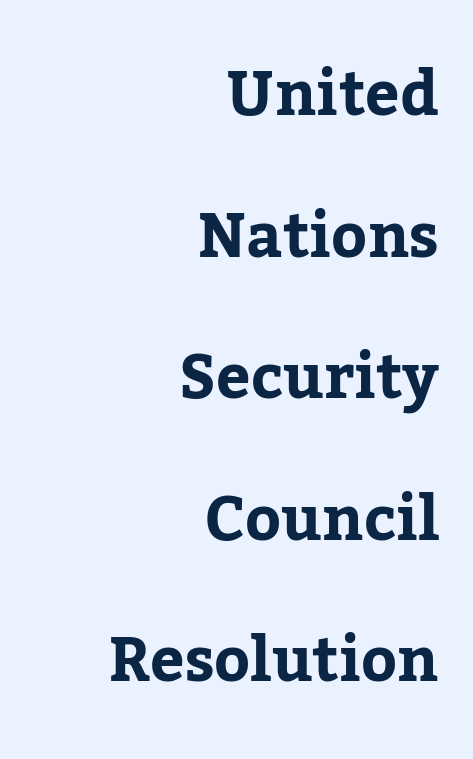
Little horizontal feet cap the strokes, marking this as serif type. The passage shown has conventional tracking throughout. Descenders are the only things crossing below the line. Summary of vertical rhythm: relaxed, with wide interline spacing. You could not count columns in this text — the font is proportionally spaced.
